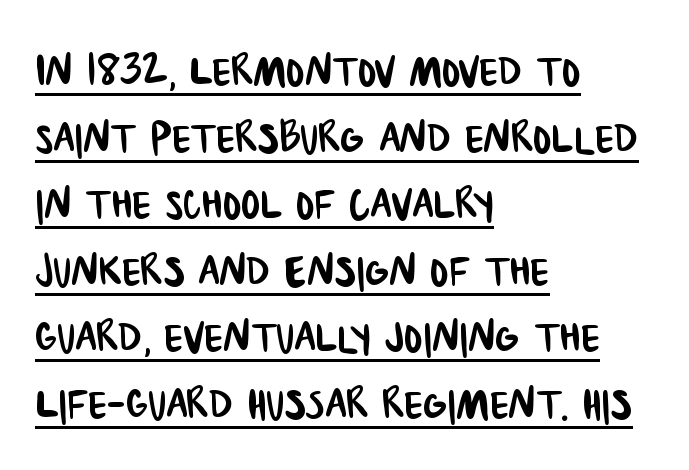
One-word summary of the alignment: left. The string is rendered with underlining switched on. This sample uses plain, unmodified letter spacing. The letters carry no serifs — their stems end cleanly without finishing strokes. The rendering uses natural spacing where letterforms have individual widths.
